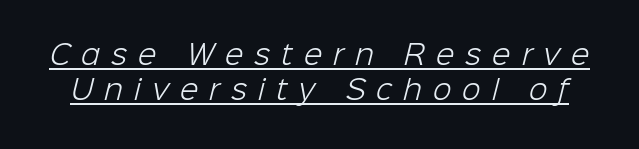
The image shows 27 px text type; set normal line spacing (1.29x), unusually wide letter spacing (+0.41 em), underlined.
